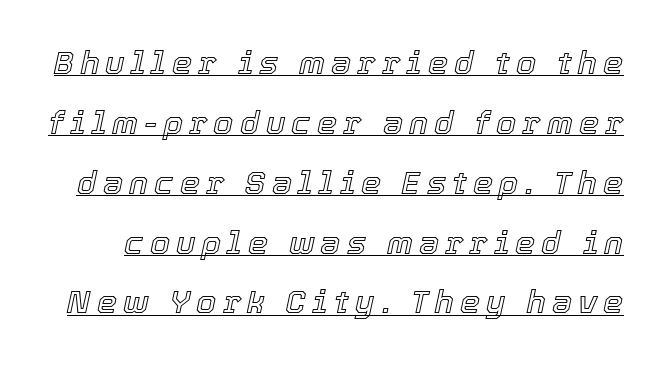
Spacing verdict: proportional, widths tailored to each character. The typesetter has applied underlining to the passage shown. The specimen reads as italic at a glance.
